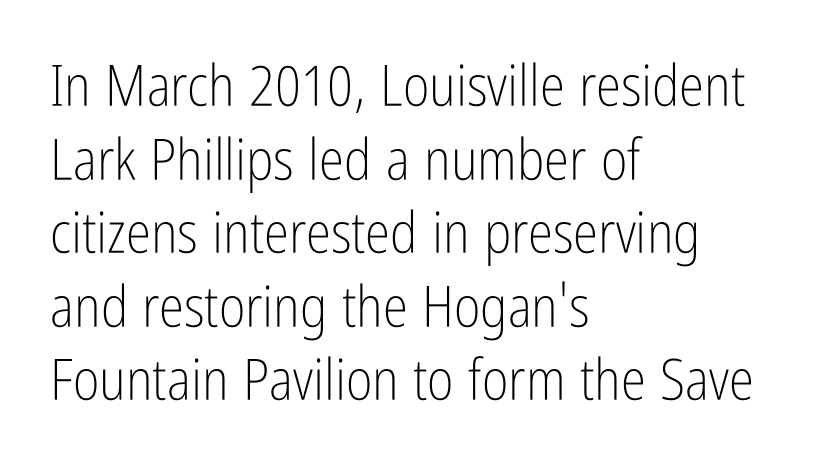
Posture: vertical. The text was rendered using a sans face with plain stroke endings. Spacing verdict: proportional, widths tailored to each character. Each word holds together tightly as a unit, with standard inter-letter gaps. Where is the straight margin? On the left. This block has exactly the height ordinary leading produces.
